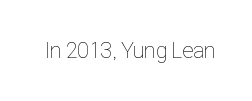
The image shows 22 px text type, upright; set normal letter spacing, not underlined.
